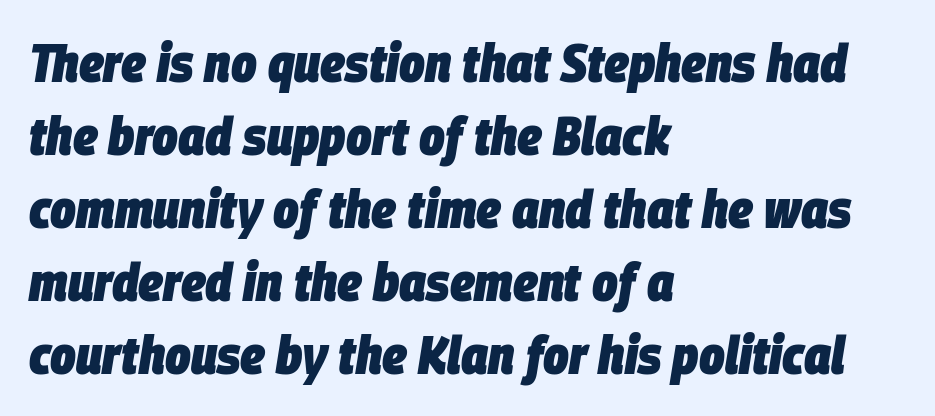
Spacing verdict: proportional, widths tailored to each character. The passage is arranged the way most books set body copy — flush left. Does the lettering tilt? It does — this is italic. Letters rest on an invisible, unmarked baseline.
